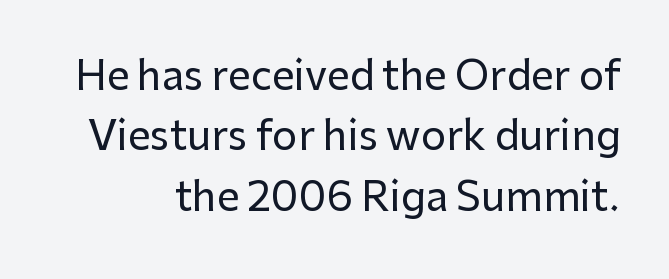
Q: Is the text italic (slanted)? A: No, it is upright.
Q: Is the typeface a serif or a sans-serif typeface? A: Sans-serif.
Q: Is the text underlined? A: No.
Q: Is the spacing between letters normal or unusually wide? A: Normal.
Q: Is the spacing between lines tight, normal or loose? A: Normal.
Q: Width (condensed, normal, or wide)? A: Normal.
Q: Stroke contrast? A: Low.
Q: x-height? A: Medium.
Q: Monospaced? A: No.
